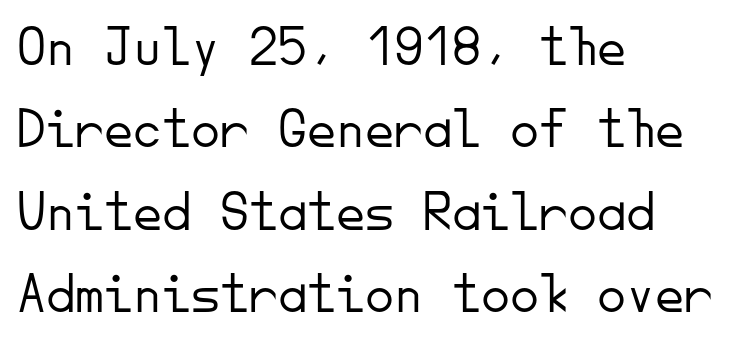
Q: Is the text bold? A: No.
Q: Is the text italic (slanted)? A: No, it is upright.
Q: Is the typeface a serif or a sans-serif typeface? A: Sans-serif.
Q: Is the text underlined? A: No.
Q: How is the paragraph aligned? A: Left-aligned.
Q: Is the spacing between letters normal or unusually wide? A: Normal.
Q: Is the spacing between lines tight, normal or loose? A: Normal.
Q: Width (condensed, normal, or wide)? A: Normal.
Q: Stroke contrast? A: Low.
Q: x-height? A: Small.
Q: Monospaced? A: Yes.
